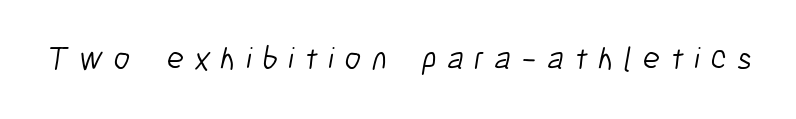
These lines are rendered in a variable-pitch font. These lines are composed in type without serifs. The typeface has the unassuming heft of standard copy or less. Letters rest on an invisible, unmarked baseline.
